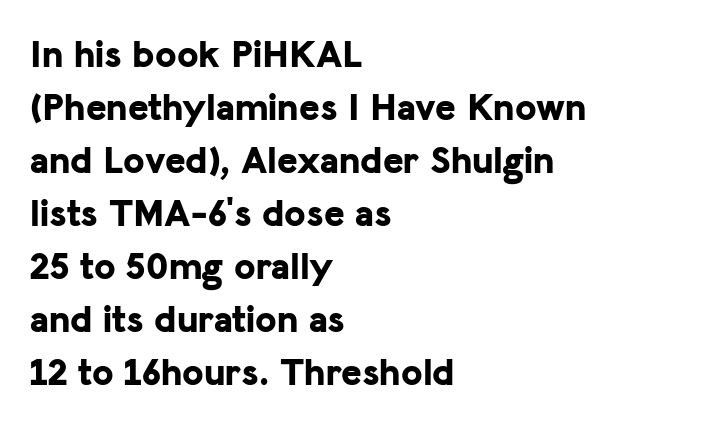
Q: Is the text bold? A: Yes.
Q: Is the text italic (slanted)? A: No, it is upright.
Q: Is the typeface a serif or a sans-serif typeface? A: Sans-serif.
Q: Is the text underlined? A: No.
Q: How is the paragraph aligned? A: Left-aligned.
Q: Is the spacing between letters normal or unusually wide? A: Normal.
Q: Is the spacing between lines tight, normal or loose? A: Normal.
Q: Width (condensed, normal, or wide)? A: Normal.
Q: Stroke contrast? A: Low.
Q: x-height? A: Medium.
Q: Monospaced? A: No.
